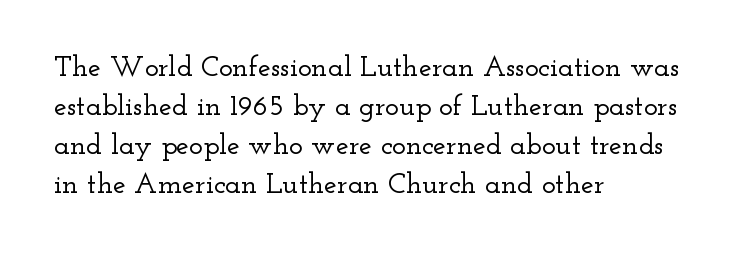
Q: Is the text italic (slanted)? A: No, it is upright.
Q: Is the typeface a serif or a sans-serif typeface? A: Serif.
Q: Is the text underlined? A: No.
Q: How is the paragraph aligned? A: Left-aligned.
Q: Is the spacing between letters normal or unusually wide? A: Normal.
Q: Is the spacing between lines tight, normal or loose? A: Normal.
Q: Width (condensed, normal, or wide)? A: Wide.
Q: Stroke contrast? A: Low.
Q: x-height? A: Small.
Q: Monospaced? A: No.
